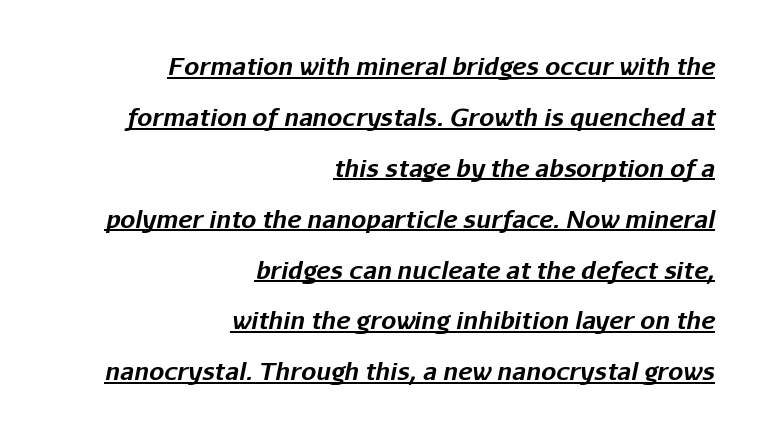
{"italic": "yes", "lean": "right", "slant_degrees": 11, "bold": "yes", "underline": "yes", "align": "right", "line_spacing": "loose", "line_spacing_ratio": 2.12, "letter_spacing": "normal", "letter_spacing_em": 0.0, "glyph_px": 24}
